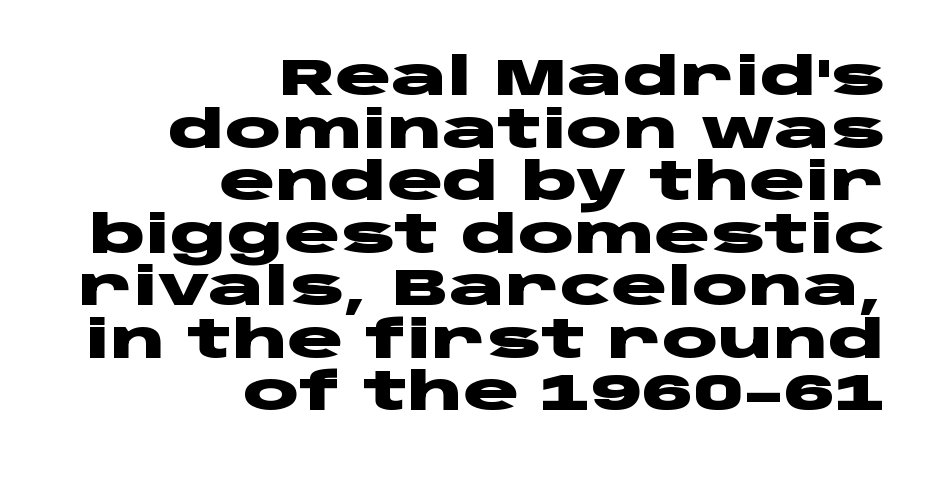
The letters stand straight up with perfectly vertical stems. A typesetter would call this leading minimal, almost set solid. This sample uses plain, unmodified letter spacing. You could not count columns in this text — the font is proportionally spaced. The paragraph shown leans on its right margin.
